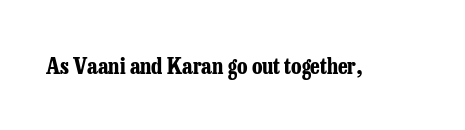
The image shows 22 px bold type, upright; set normal letter spacing, not underlined.
